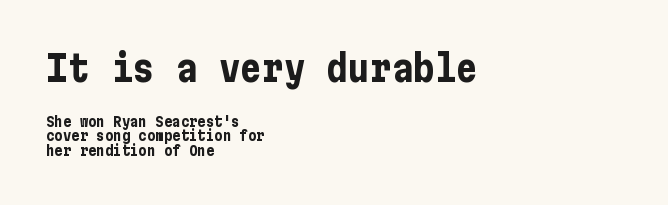
Does the copy run flush right? No — it runs flush left. No extra tracking has been applied to these lines. Every letter is thick-stroked: bold, no question. The line-height multiplier appears low, near solid setting. Typographically, this falls in the sans-serif category.
